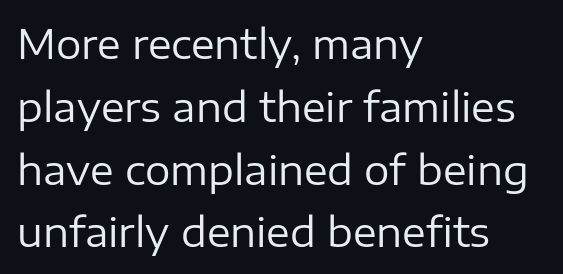
Q: Is the text bold? A: No.
Q: Is the text italic (slanted)? A: No, it is upright.
Q: Is the typeface a serif or a sans-serif typeface? A: Sans-serif.
Q: Is the text underlined? A: No.
Q: How is the paragraph aligned? A: Left-aligned.
Q: Is the spacing between letters normal or unusually wide? A: Normal.
Q: Is the spacing between lines tight, normal or loose? A: Normal.
Q: Width (condensed, normal, or wide)? A: Normal.
Q: Stroke contrast? A: Low.
Q: x-height? A: Medium.
Q: Monospaced? A: No.
